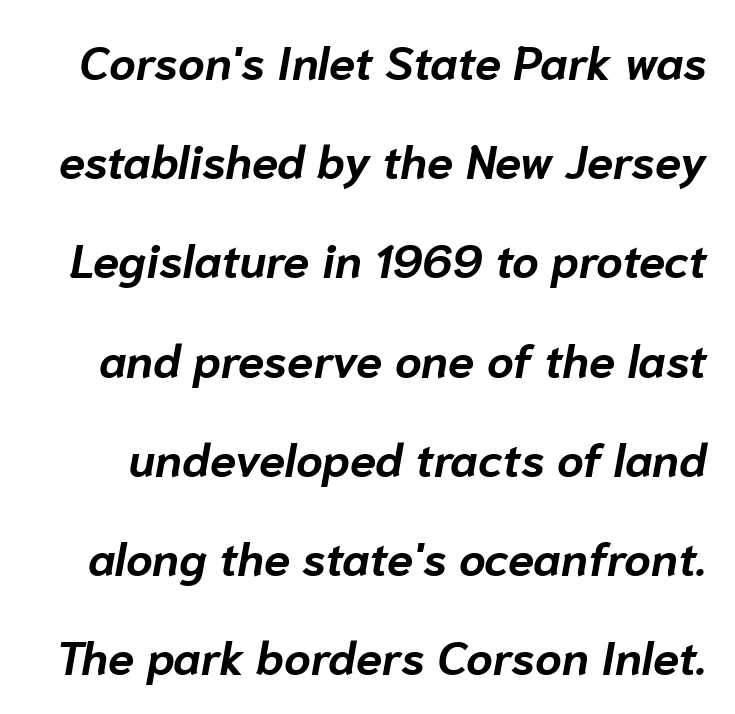
{"italic": "yes", "lean": "right", "slant_degrees": 10, "bold": "yes", "weight": "bold", "width": "normal", "stroke_contrast": "low", "x_height": "medium", "monospaced": "no", "underline": "no", "line_spacing": "loose", "line_spacing_ratio": 2.11, "letter_spacing": "normal", "letter_spacing_em": 0.0, "glyph_px": 47}
